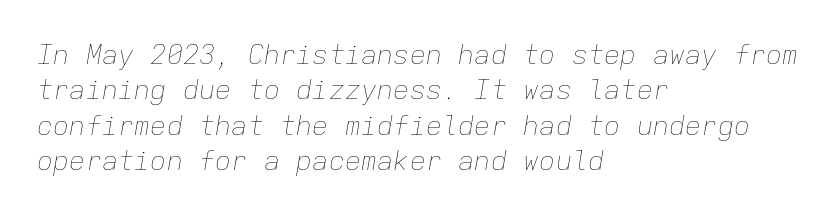
{"italic": "yes", "lean": "right", "slant_degrees": 9, "bold": "no", "underline": "no", "align": "left", "line_spacing": "normal", "line_spacing_ratio": 1.31, "letter_spacing": "normal", "letter_spacing_em": 0.0, "glyph_px": 27}
